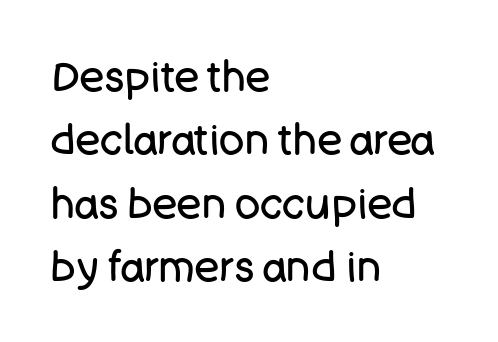
The image shows 42 px regular-weight sans-serif type, upright; set left-aligned, normal line spacing (1.51x), normal letter spacing, not underlined; low stroke contrast and a large x-height.
